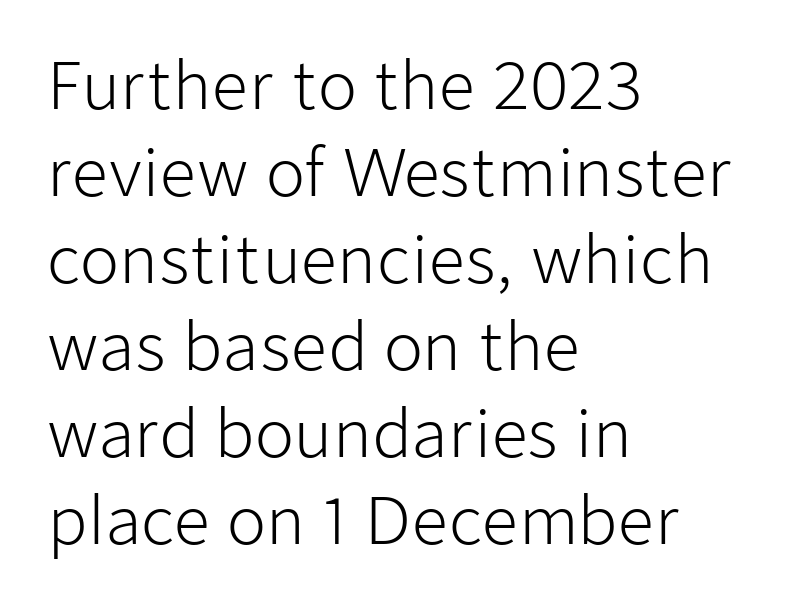
The image shows 64 px light sans-serif type, upright; set left-aligned, normal line spacing (1.36x), normal letter spacing, not underlined; low stroke contrast and a medium x-height.
